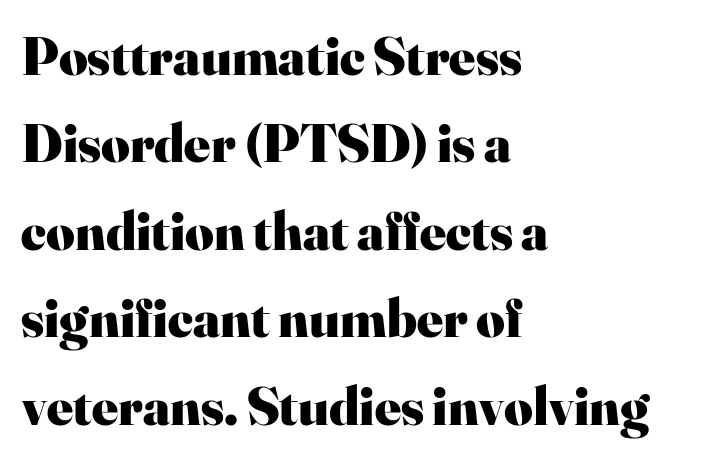
These lines are rendered in a variable-pitch font. Look at the tracking — it's just the regular setting, nothing added. To sum up the face: it has serifs. Italic: no, the glyphs are upright roman. Bold? Absolutely — the strokes are thick and heavy.
